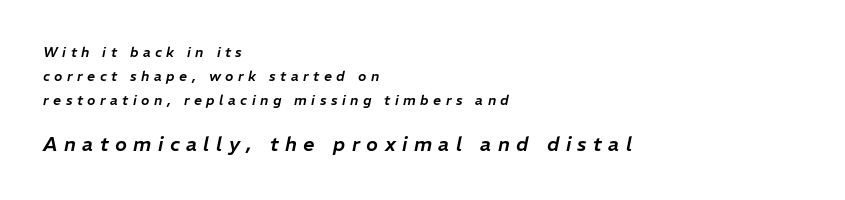
The image shows 20 px text type, italic (leaning right); set left-aligned, line spacing 1.71x, unusually wide letter spacing (+0.32 em), not underlined; the second (bottom) block is 1.43x larger.
